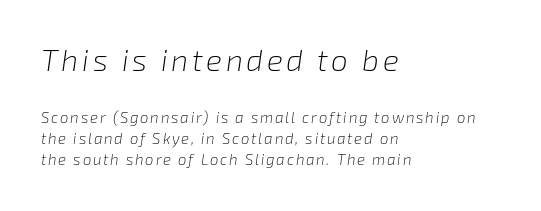
The earlier block is typeset at a bigger size than the later block. What's the leading like? Ordinary, nothing unusual. Clear beneath every line of the passage. The letters advance in unequal steps, a hallmark of proportional type. Weight: regular or lighter.
